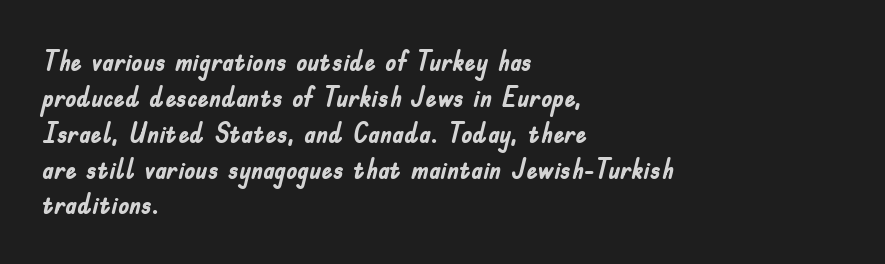
{"serif": "no", "bold": "yes", "weight": "semibold", "width": "condensed", "stroke_contrast": "low", "x_height": "small", "monospaced": "no", "underline": "no", "align": "left", "line_spacing": "normal", "line_spacing_ratio": 1.28, "letter_spacing": "normal", "letter_spacing_em": 0.0, "glyph_px": 28}
